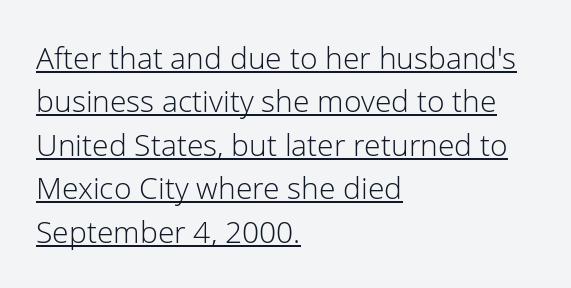
{"serif": "no", "italic": "no", "bold": "no", "weight": "light", "width": "normal", "stroke_contrast": "low", "x_height": "medium", "monospaced": "no", "underline": "yes", "align": "left", "line_spacing": "normal", "line_spacing_ratio": 1.45, "letter_spacing": "normal", "letter_spacing_em": 0.0, "glyph_px": 30}
